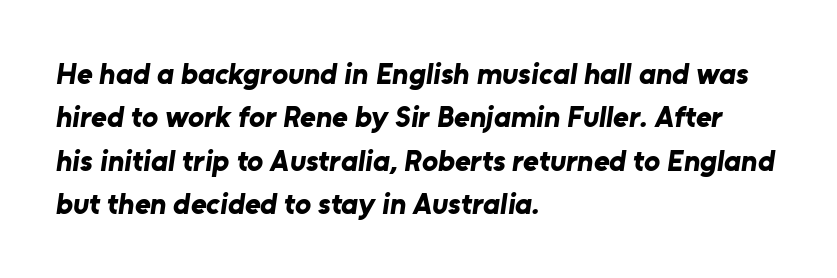
{"serif": "no", "bold": "yes", "weight": "bold", "width": "normal", "stroke_contrast": "low", "x_height": "medium", "monospaced": "no", "underline": "no", "align": "left", "line_spacing": "normal", "line_spacing_ratio": 1.45, "letter_spacing": "normal", "letter_spacing_em": 0.0, "glyph_px": 30}
